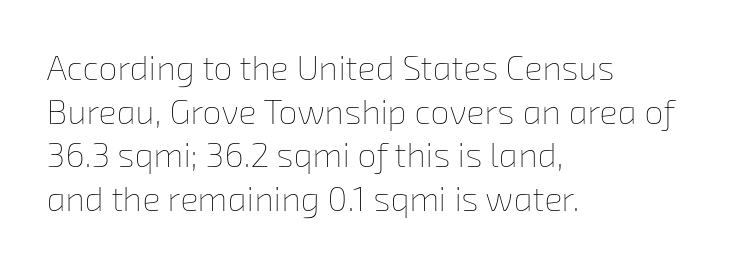
{"bold": "no", "weight": "thin", "width": "normal", "stroke_contrast": "low", "x_height": "medium", "monospaced": "no", "underline": "no", "align": "left", "line_spacing": "normal", "line_spacing_ratio": 1.28, "letter_spacing": "normal", "letter_spacing_em": 0.0, "glyph_px": 34}
